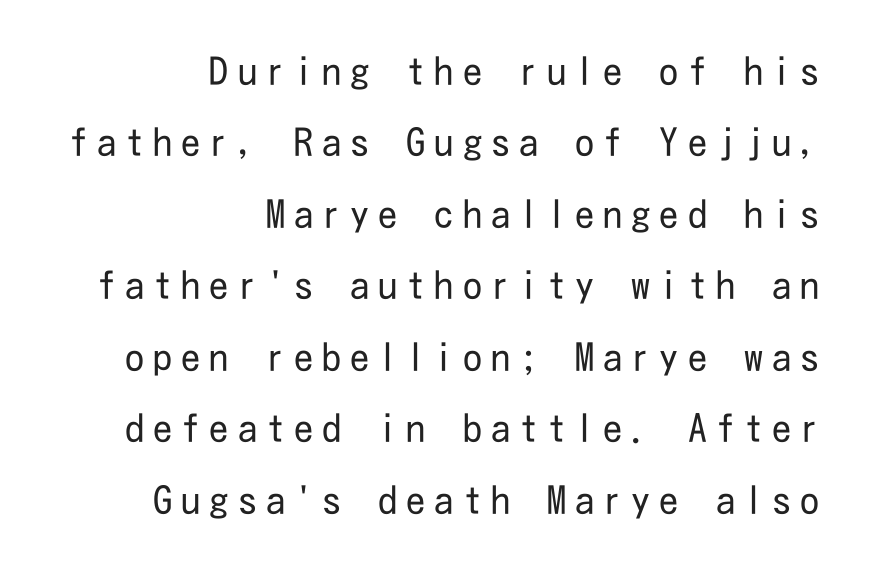
The image shows 38 px regular-weight, condensed sans-serif type, upright; set right-aligned, line spacing 1.88x, unusually wide letter spacing (+0.24 em), not underlined; low stroke contrast and a medium x-height.
